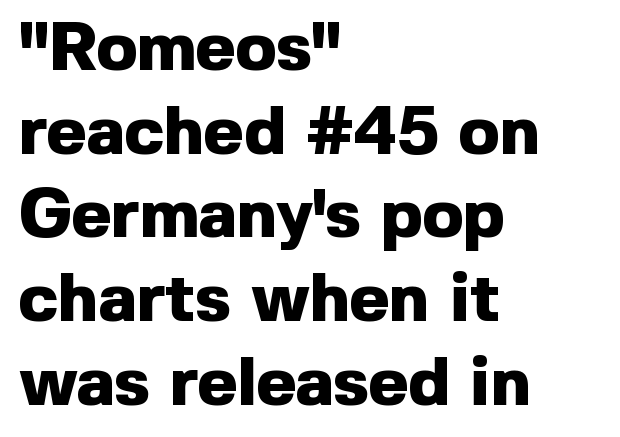
{"serif": "no", "italic": "no", "bold": "yes", "weight": "heavy", "width": "normal", "x_height": "medium", "monospaced": "no", "underline": "no", "align": "left", "line_spacing_ratio": 1.23, "letter_spacing": "normal", "letter_spacing_em": 0.0, "glyph_px": 68}
